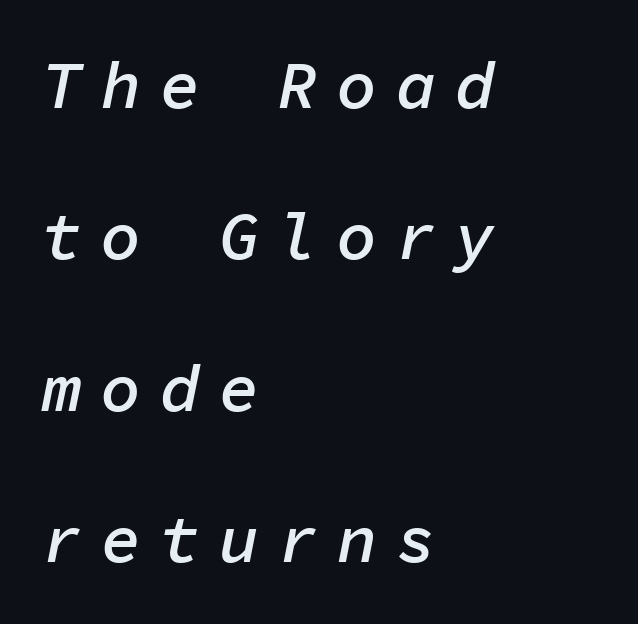
Q: Is the text bold? A: Semi-bold.
Q: Is the text italic (slanted)? A: Yes, it leans right by about 11 degrees.
Q: Is the text underlined? A: No.
Q: How is the paragraph aligned? A: Left-aligned.
Q: Is the spacing between letters normal or unusually wide? A: Unusually wide.
Q: Is the spacing between lines tight, normal or loose? A: Loose.
Q: Width (condensed, normal, or wide)? A: Normal.
Q: Stroke contrast? A: Low.
Q: x-height? A: Medium.
Q: Monospaced? A: Yes.
